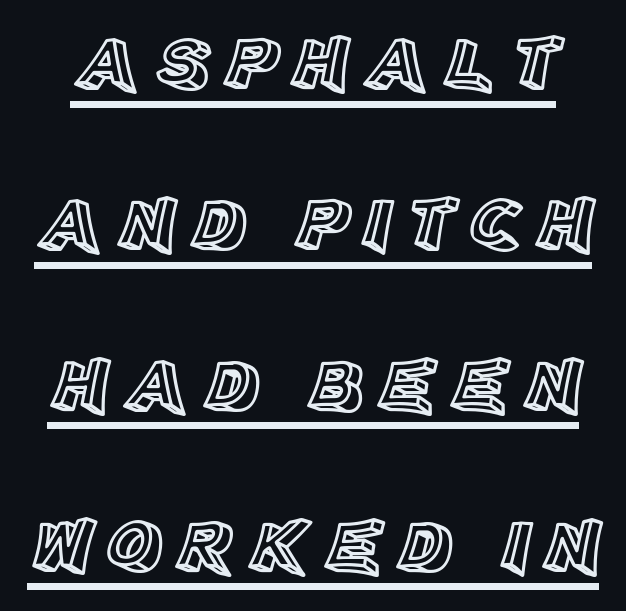
Q: Is the text italic (slanted)? A: Yes.
Q: Is the text underlined? A: Yes.
Q: Is the spacing between lines tight, normal or loose? A: Loose.
Q: Width (condensed, normal, or wide)? A: Normal.
Q: x-height? A: Large.
Q: Monospaced? A: No.
